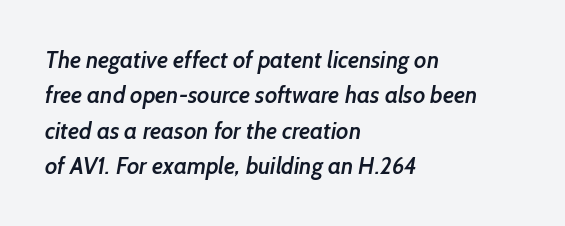
The image shows 23 px text type; set left-aligned, normal line spacing (1.54x), normal letter spacing, not underlined.
